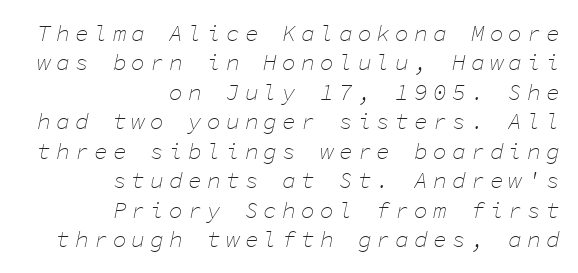
The image shows 23 px text type, italic (leaning right); set right-aligned, normal line spacing (1.28x), unusually wide letter spacing (+0.22 em), not underlined.
